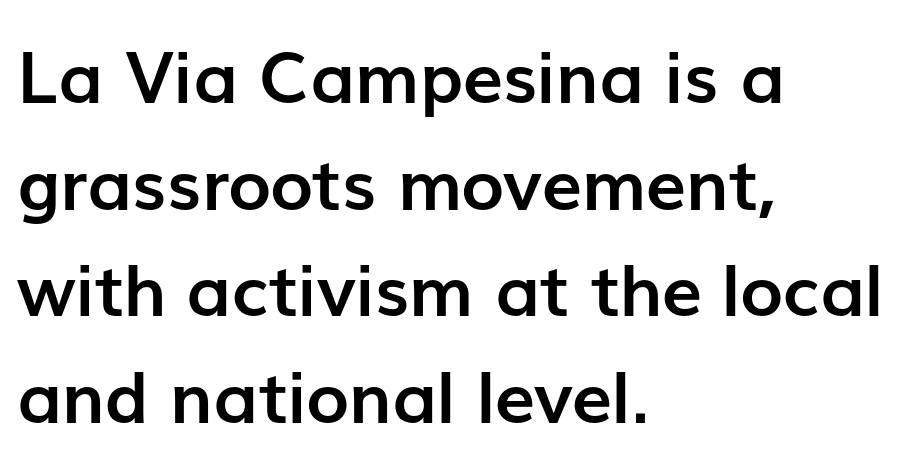
Q: Is the text bold? A: Yes.
Q: Is the text italic (slanted)? A: No, it is upright.
Q: Is the typeface a serif or a sans-serif typeface? A: Sans-serif.
Q: Is the text underlined? A: No.
Q: How is the paragraph aligned? A: Left-aligned.
Q: Is the spacing between letters normal or unusually wide? A: Normal.
Q: Is the spacing between lines tight, normal or loose? A: Normal.
Q: Width (condensed, normal, or wide)? A: Normal.
Q: Stroke contrast? A: Low.
Q: x-height? A: Medium.
Q: Monospaced? A: No.
